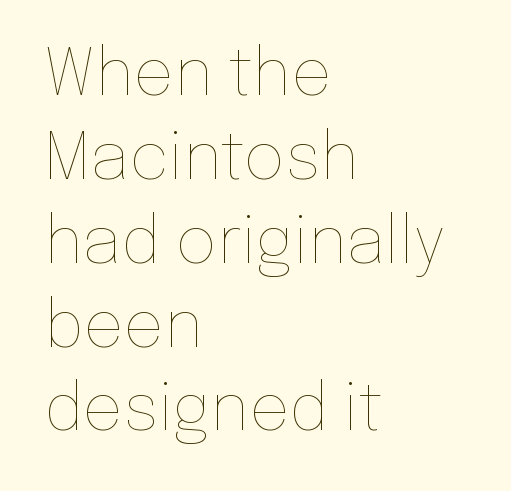
{"italic": "no", "bold": "no", "weight": "thin", "width": "normal", "stroke_contrast": "low", "x_height": "medium", "monospaced": "no", "underline": "no", "align": "left", "line_spacing": "normal", "line_spacing_ratio": 1.31, "letter_spacing": "normal", "letter_spacing_em": 0.0, "glyph_px": 64}
